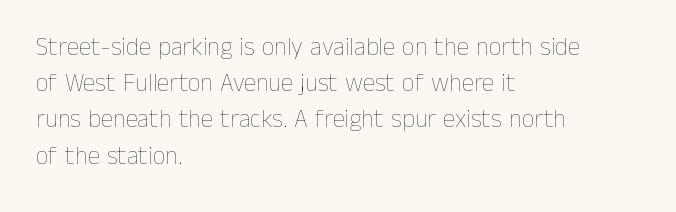
Q: Is the text bold? A: No.
Q: Is the text italic (slanted)? A: No, it is upright.
Q: Is the text underlined? A: No.
Q: How is the paragraph aligned? A: Left-aligned.
Q: Is the spacing between letters normal or unusually wide? A: Normal.
Q: Is the spacing between lines tight, normal or loose? A: Normal.
